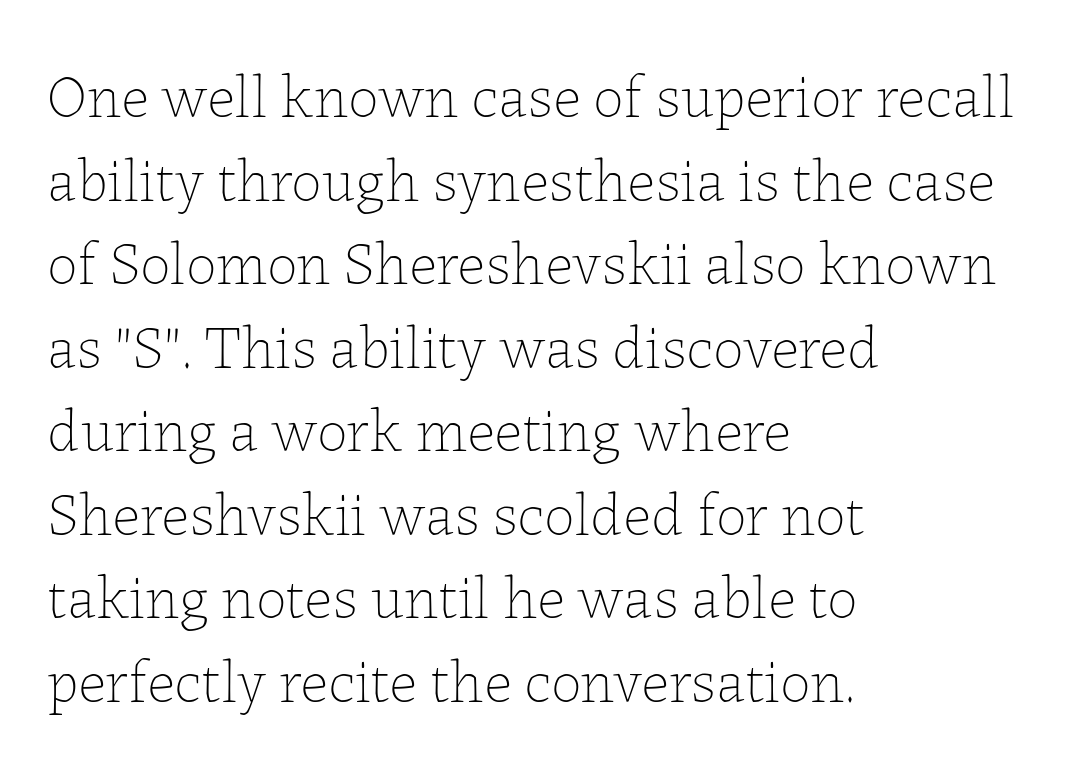
Honestly, the letter spacing is just normal — you wouldn't notice it. Here the designer chose a conventional face with non-uniform glyph widths. Letters have the restrained weight of plain body copy at most. Italic? Not at all — the glyphs are vertical. A normal amount of white space separates one row of letters from the next. Type without underlining.
